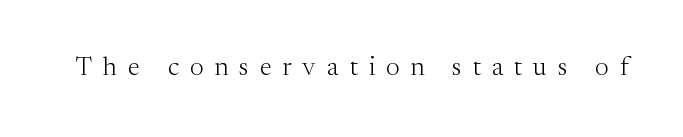
{"italic": "no", "bold": "no", "underline": "no", "letter_spacing": "wide", "letter_spacing_em": 0.42, "glyph_px": 26}
